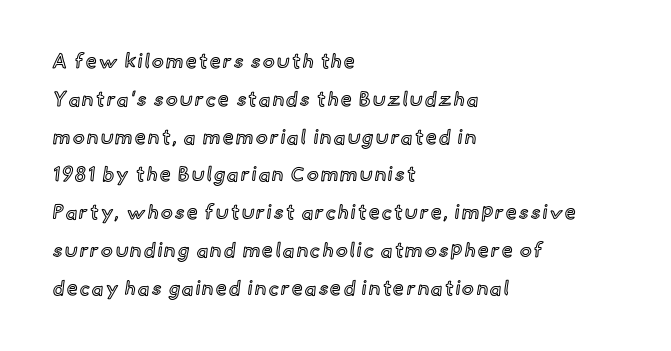
{"underline": "no", "align": "left", "line_spacing_ratio": 1.89, "glyph_px": 20}
